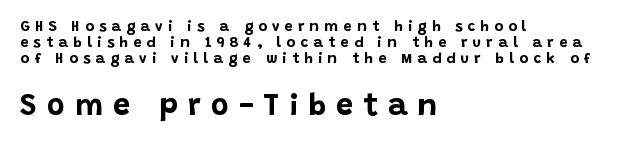
Each letter keeps its own natural width here, so spacing adapts to shape. Notice how descenders almost collide with the ascenders below — that's tight leading. Upright lettering throughout. The second block has been scaled up relative to the first. Descenders are the only things crossing below the line. Alignment: flush left.
